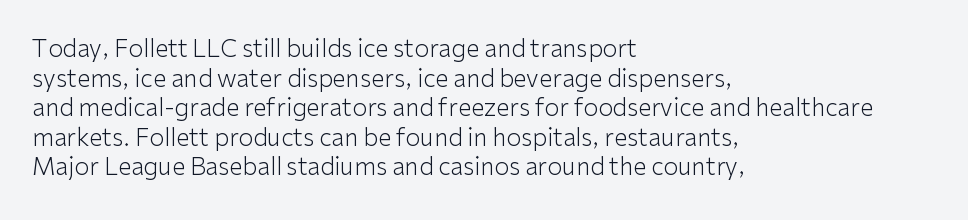
Words appear dense and cohesive because spacing is normal. Stem width sits at or under what a default text font uses. Honestly, there is no underline to notice here at all. The lettering stays uniformly vertical, giving the passage a roman look.
